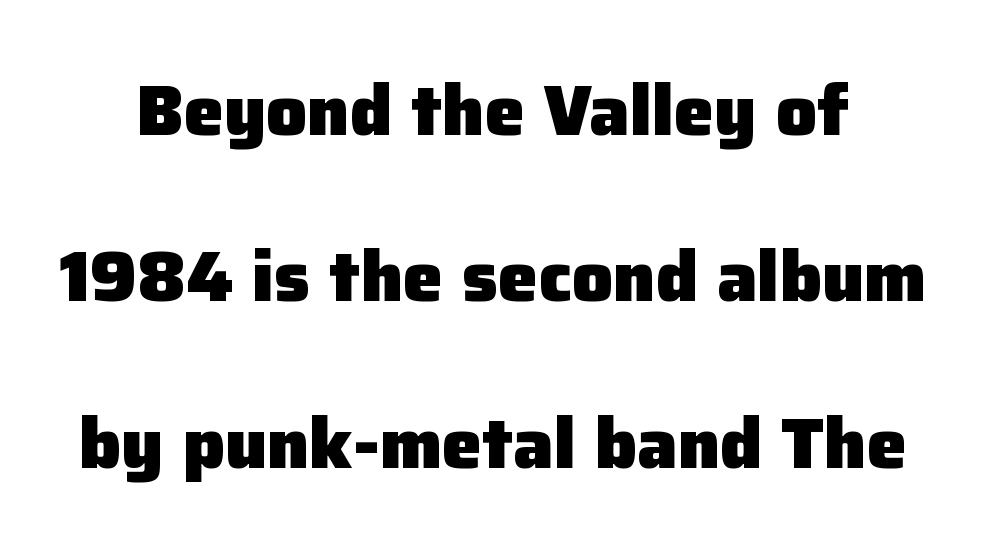
The image shows 72 px heavy sans-serif type, upright; set loose line spacing (2.31x), normal letter spacing, not underlined; low stroke contrast and a medium x-height.
